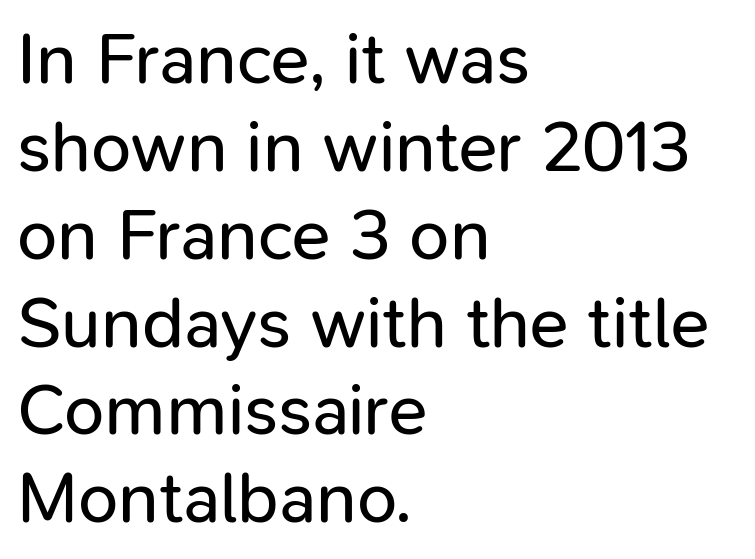
Q: Is the text bold? A: No.
Q: Is the text italic (slanted)? A: No, it is upright.
Q: Is the typeface a serif or a sans-serif typeface? A: Sans-serif.
Q: Is the text underlined? A: No.
Q: How is the paragraph aligned? A: Left-aligned.
Q: Is the spacing between letters normal or unusually wide? A: Normal.
Q: Width (condensed, normal, or wide)? A: Normal.
Q: Stroke contrast? A: Low.
Q: x-height? A: Medium.
Q: Monospaced? A: No.
